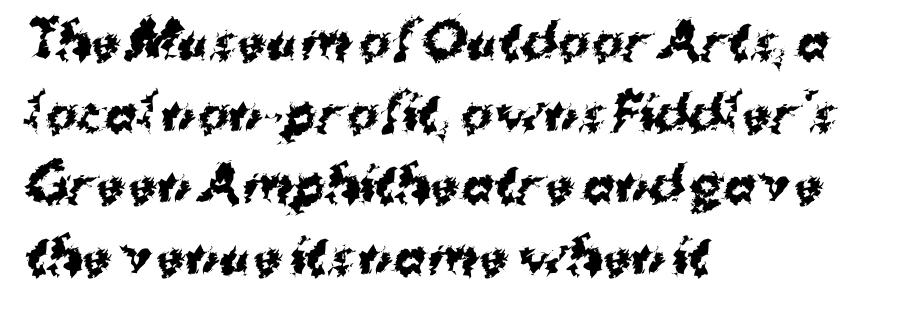
{"serif": "no", "bold": "yes", "weight": "bold", "width": "normal", "stroke_contrast": "medium", "x_height": "medium", "monospaced": "no", "underline": "no", "align": "left", "line_spacing": "normal", "line_spacing_ratio": 1.49, "letter_spacing": "normal", "letter_spacing_em": 0.0, "glyph_px": 48}
